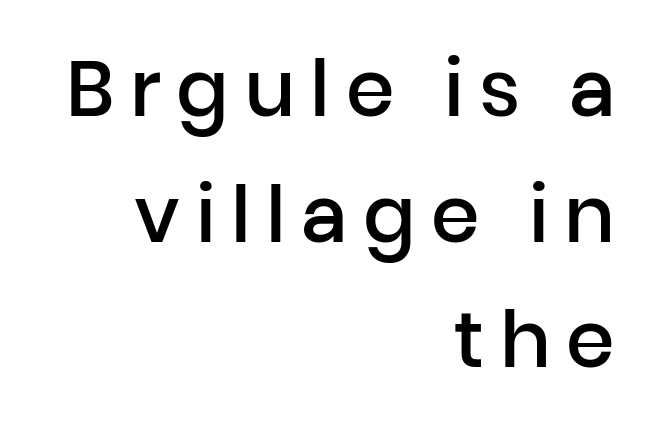
{"serif": "no", "italic": "no", "bold": "semi", "weight": "semibold", "width": "normal", "stroke_contrast": "low", "x_height": "medium", "monospaced": "no", "underline": "no", "align": "right", "line_spacing": "normal", "line_spacing_ratio": 1.61, "letter_spacing": "wide", "letter_spacing_em": 0.2, "glyph_px": 78}
